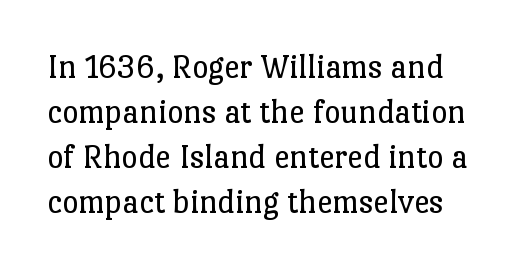
{"serif": "yes", "italic": "no", "bold": "no", "weight": "regular", "width": "normal", "stroke_contrast": "low", "x_height": "medium", "monospaced": "no", "underline": "no", "line_spacing": "normal", "line_spacing_ratio": 1.29, "letter_spacing": "normal", "letter_spacing_em": 0.0, "glyph_px": 35}
